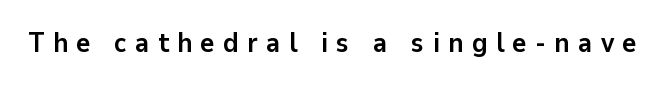
{"italic": "no", "bold": "yes", "underline": "no", "letter_spacing": "wide", "letter_spacing_em": 0.31, "glyph_px": 27}
